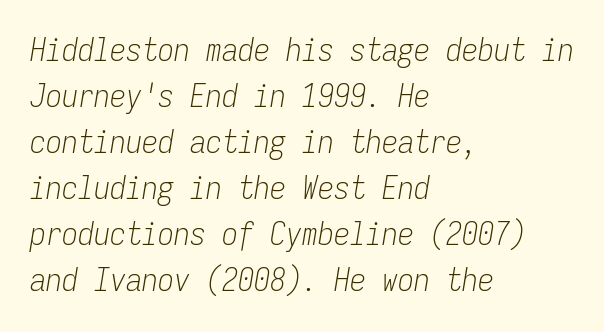
The image shows 32 px light, condensed type, italic (leaning right), monospaced; set left-aligned, normal line spacing (1.44x), normal letter spacing, not underlined; low stroke contrast and a medium x-height.
